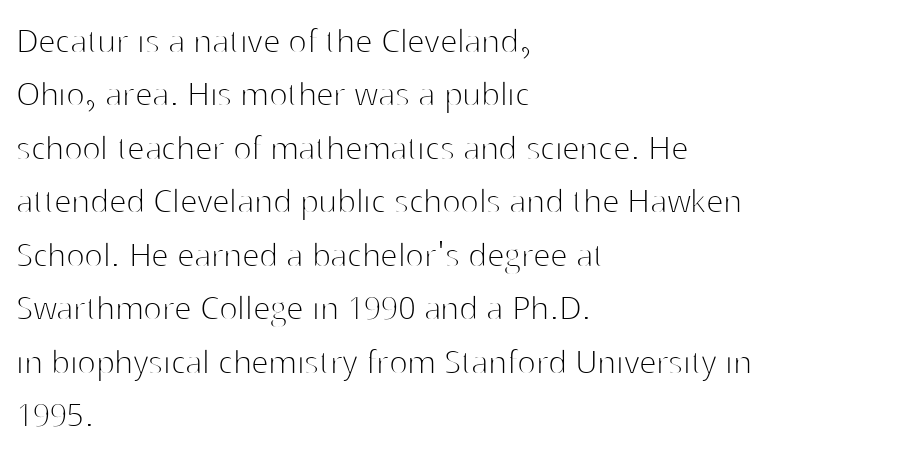
Q: Is the text bold? A: No.
Q: Is the text italic (slanted)? A: No, it is upright.
Q: Is the typeface a serif or a sans-serif typeface? A: Sans-serif.
Q: Is the text underlined? A: No.
Q: How is the paragraph aligned? A: Left-aligned.
Q: Is the spacing between letters normal or unusually wide? A: Normal.
Q: Is the spacing between lines tight, normal or loose? A: Normal.
Q: Width (condensed, normal, or wide)? A: Normal.
Q: Stroke contrast? A: High.
Q: x-height? A: Medium.
Q: Monospaced? A: No.
